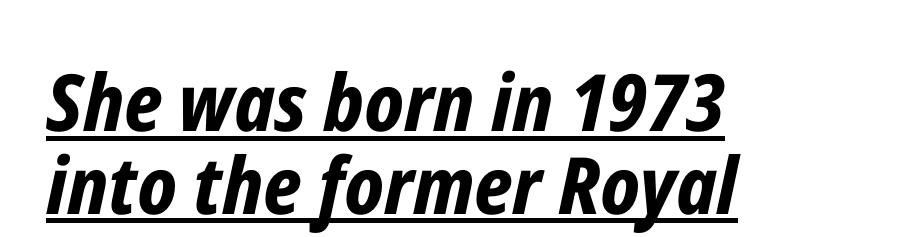
{"italic": "yes", "lean": "right", "slant_degrees": 12, "bold": "yes", "weight": "bold", "width": "condensed", "stroke_contrast": "low", "x_height": "medium", "monospaced": "no", "underline": "yes", "align": "left", "line_spacing": "tight", "line_spacing_ratio": 1.05, "letter_spacing": "normal", "letter_spacing_em": 0.0, "glyph_px": 79}
